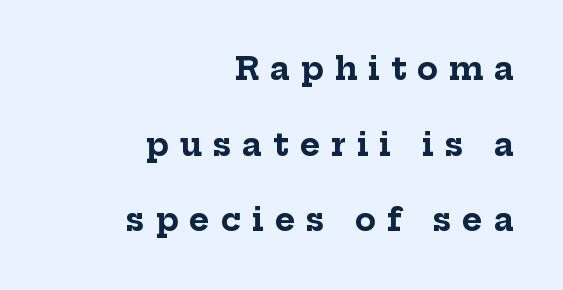
If you drew a line through each stem, it would be perfectly vertical. Whoever set this chose breathing room over compactness in the vertical rhythm. Short and long lines alike share a common ending point at right. Letterform terminals end in serifs throughout the passage. Letter spacing: wide. Check the space under the baseline: it is left empty.
